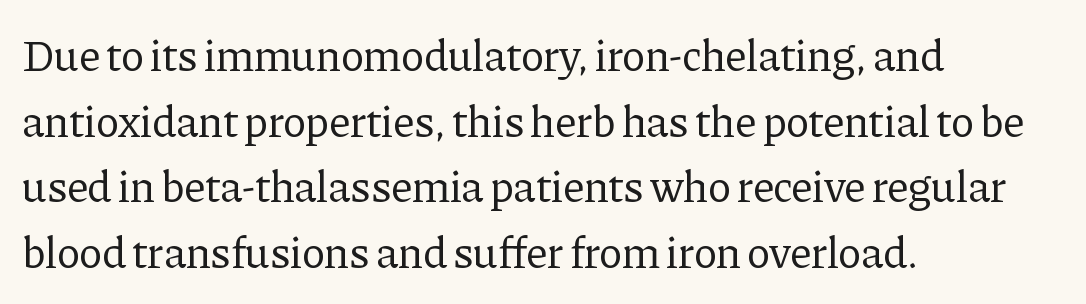
The image shows 44 px regular-weight serif type, upright; set left-aligned, normal line spacing (1.49x), normal letter spacing, not underlined; low stroke contrast and a medium x-height.
